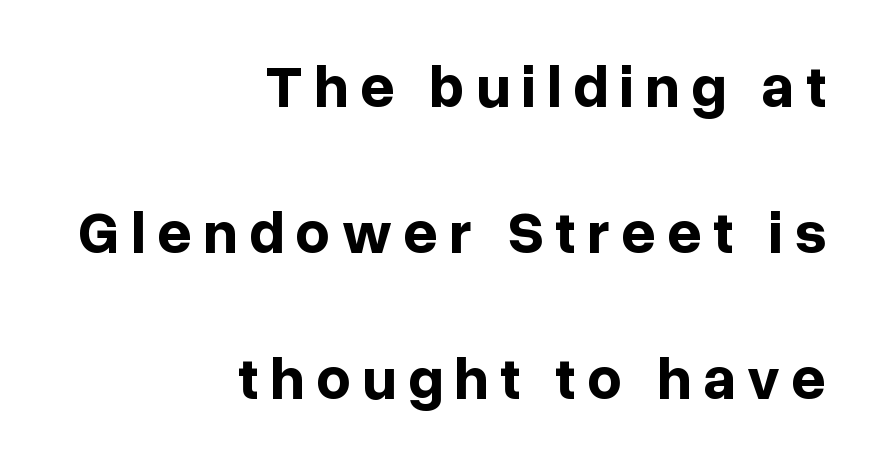
The image shows 60 px bold sans-serif type, upright; set right-aligned, loose line spacing (2.43x), not underlined; low stroke contrast and a medium x-height.
